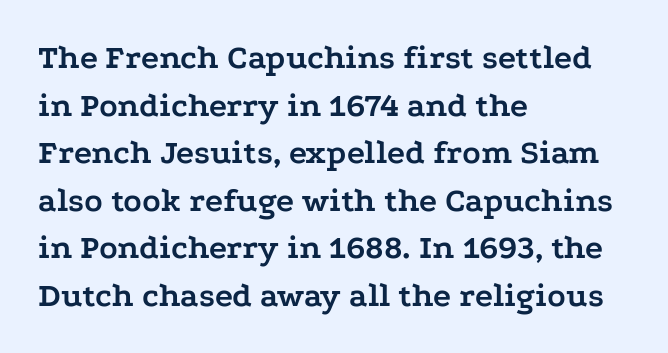
The image shows 34 px semibold, wide serif type, upright; set left-aligned, normal line spacing (1.4x), normal letter spacing, not underlined; low stroke contrast and a medium x-height.
